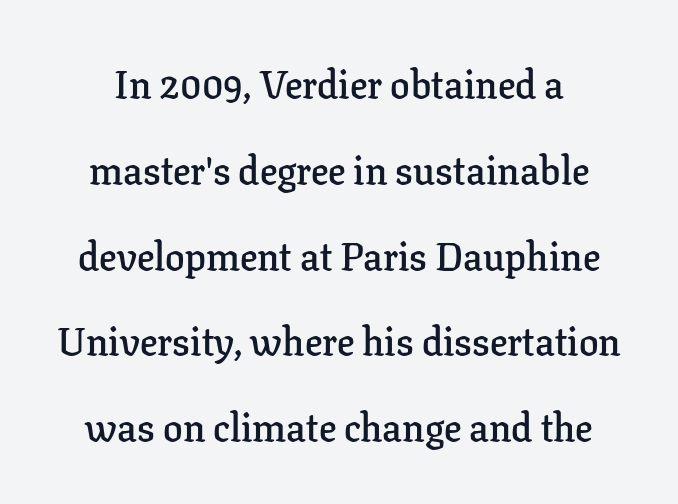
Q: Is the text bold? A: Semi-bold.
Q: Is the text italic (slanted)? A: No, it is upright.
Q: Is the typeface a serif or a sans-serif typeface? A: Serif.
Q: Is the text underlined? A: No.
Q: Is the spacing between letters normal or unusually wide? A: Normal.
Q: Is the spacing between lines tight, normal or loose? A: Loose.
Q: Width (condensed, normal, or wide)? A: Normal.
Q: Stroke contrast? A: Low.
Q: x-height? A: Medium.
Q: Monospaced? A: No.
